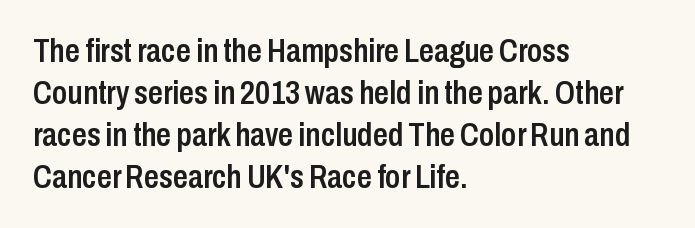
The lines sit at an ordinary, default distance from one another. These lines keep a tight, regular rhythm from letter to letter. This sample uses an upright cut, with every glyph sitting square on the baseline. Line beginnings align vertically; line endings do not. Plain, unruled lines of type. Note the varied advance widths — an 'i' is clearly narrower than an 'm'.
